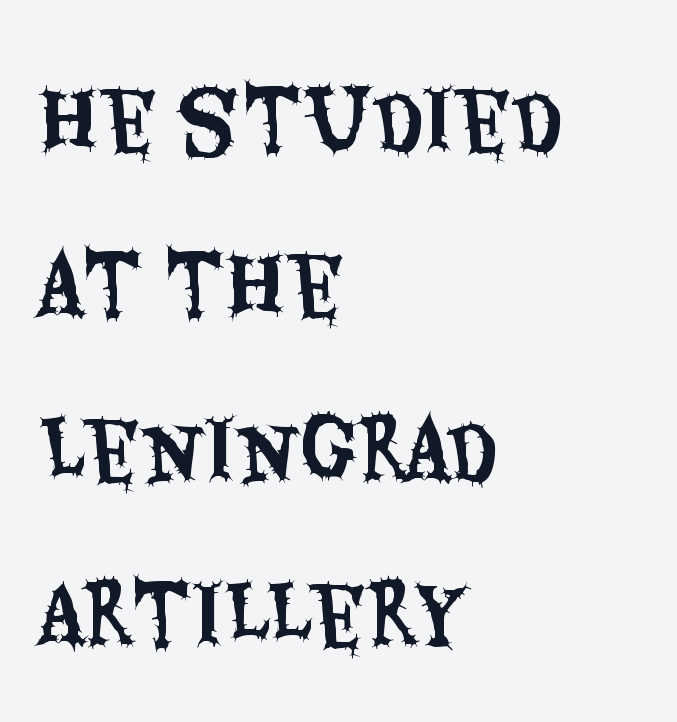
You can tell from the bare stems that sans-serif type was used. Every row of glyphs begins at an identical x-position on the left. Is this a fixed-width face? No — the glyphs have proportional, varying widths. What stands out about the letter spacing? Nothing — it is the standard amount.
